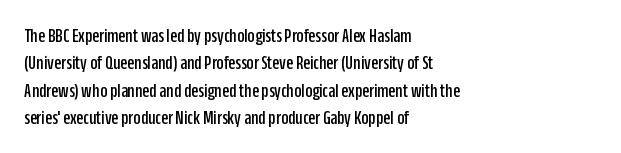
The image shows 20 px text type, upright; set left-aligned, normal line spacing (1.37x), normal letter spacing, not underlined.
